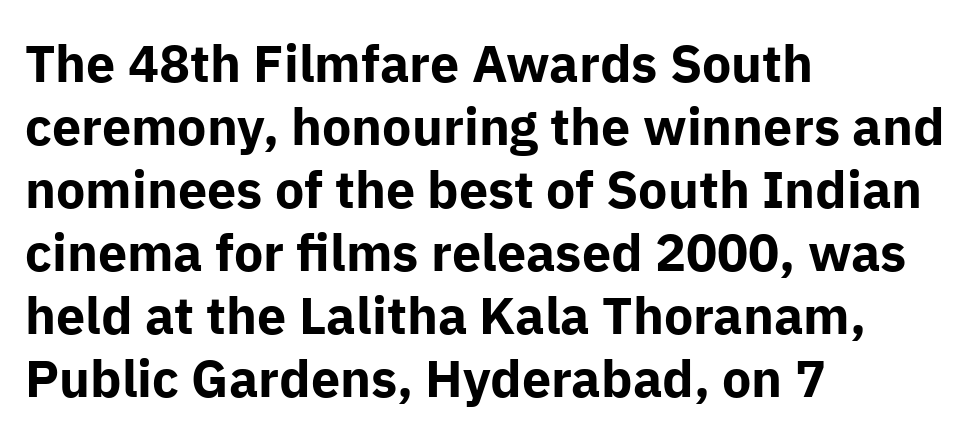
Q: Is the text bold? A: Yes.
Q: Is the text italic (slanted)? A: No, it is upright.
Q: Is the typeface a serif or a sans-serif typeface? A: Sans-serif.
Q: Is the text underlined? A: No.
Q: How is the paragraph aligned? A: Left-aligned.
Q: Is the spacing between letters normal or unusually wide? A: Normal.
Q: Width (condensed, normal, or wide)? A: Normal.
Q: Stroke contrast? A: Low.
Q: x-height? A: Medium.
Q: Monospaced? A: No.
